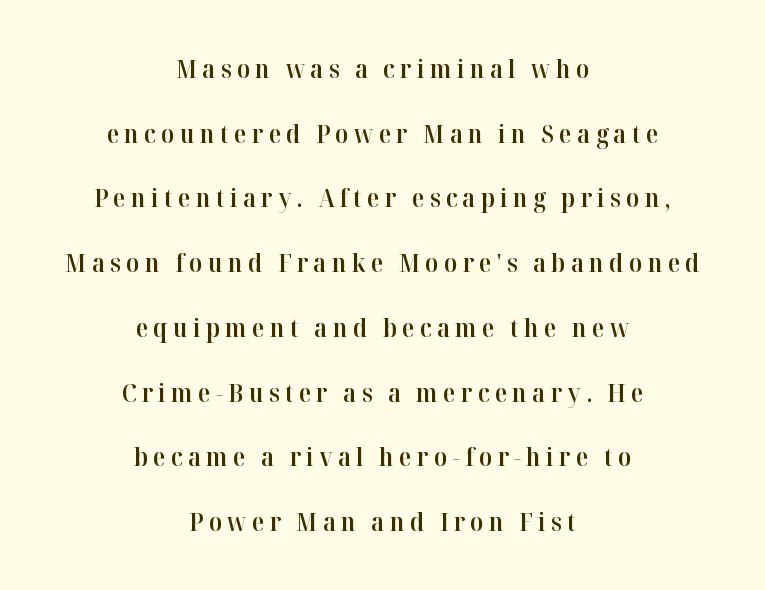
Q: Is the text bold? A: Semi-bold.
Q: Is the text italic (slanted)? A: No, it is upright.
Q: Is the text underlined? A: No.
Q: How is the paragraph aligned? A: Centered.
Q: Is the spacing between letters normal or unusually wide? A: Unusually wide.
Q: Is the spacing between lines tight, normal or loose? A: Loose.
